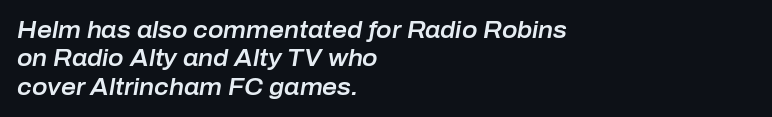
The image shows 23 px text type, italic (leaning right); set left-aligned, line spacing 1.23x, normal letter spacing, not underlined.
